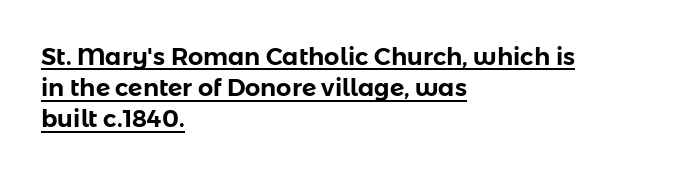
The setting favours the left margin, as ordinary paragraphs usually do. Does the lettering tilt? It doesn't — this is upright. Every word sits above its own underline. Spacing between characters is what you'd get straight out of the box. Vertically, the passage feels balanced, rows spaced as you'd expect.
